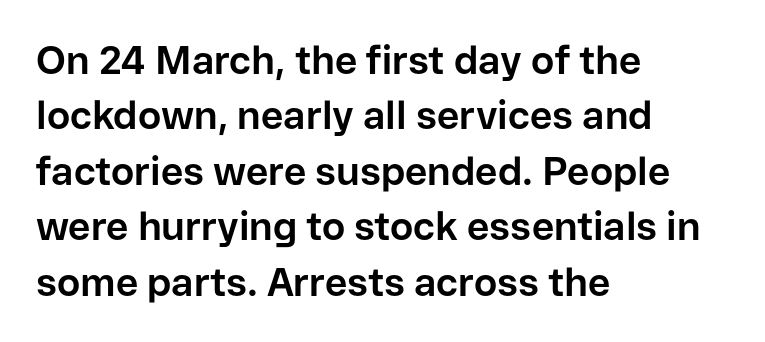
The image shows 39 px bold sans-serif type, upright; set left-aligned, normal line spacing (1.42x), normal letter spacing, not underlined; low stroke contrast and a medium x-height.
